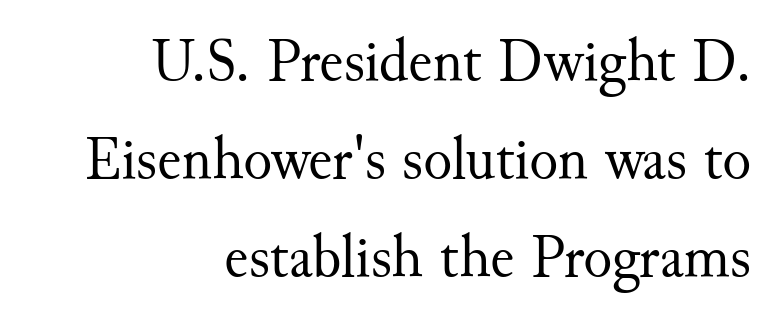
{"serif": "yes", "italic": "no", "bold": "no", "weight": "regular", "width": "normal", "stroke_contrast": "medium", "x_height": "small", "monospaced": "no", "underline": "no", "align": "right", "line_spacing": "normal", "line_spacing_ratio": 1.63, "letter_spacing": "normal", "letter_spacing_em": 0.0, "glyph_px": 60}
